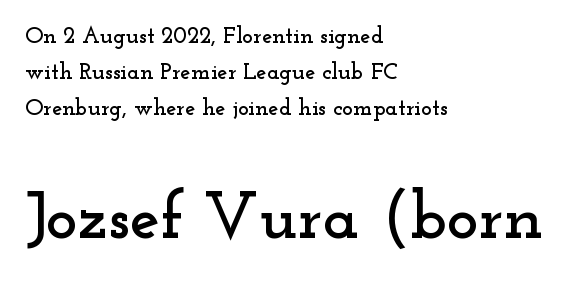
{"serif": "yes", "italic": "no", "width": "wide", "stroke_contrast": "low", "x_height": "small", "monospaced": "no", "underline": "no", "align": "left", "line_spacing": "normal", "line_spacing_ratio": 1.56, "letter_spacing": "normal", "letter_spacing_em": 0.0, "larger_block": "second", "size_ratio": 2.96, "glyph_px": 68}
